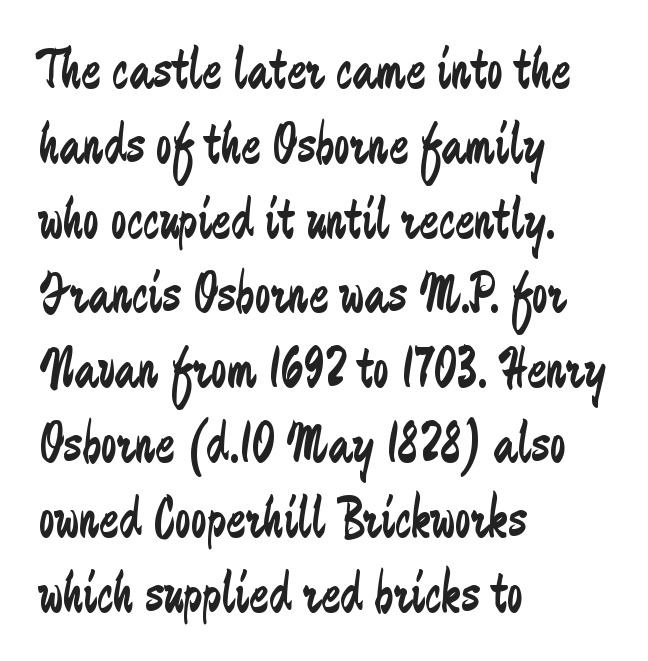
The image shows 58 px regular-weight, condensed sans-serif type; set left-aligned, normal line spacing (1.29x), normal letter spacing, not underlined; low stroke contrast and a medium x-height.
